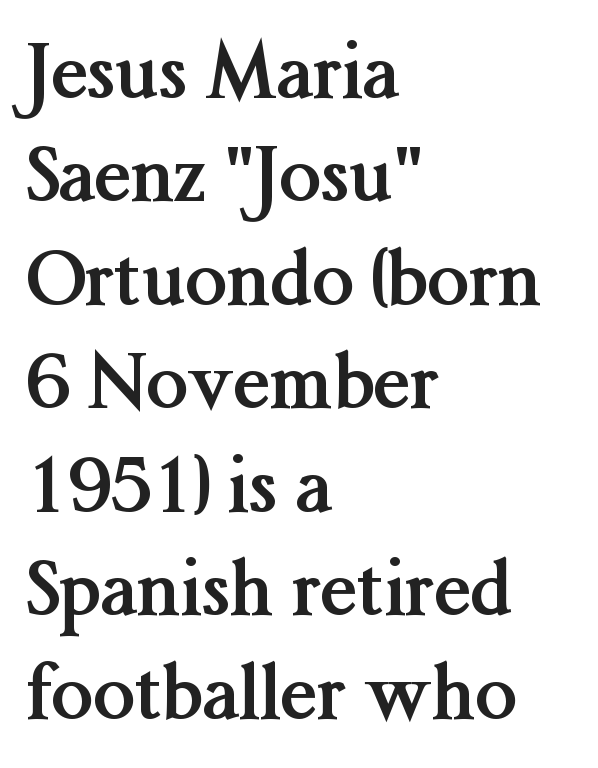
Old-style or modern, the face here clearly has serifs. Each row of text sits above clean, open space. Every stem runs plumb, perpendicular to the baseline. The paragraph has a hard left edge and a soft right edge.
